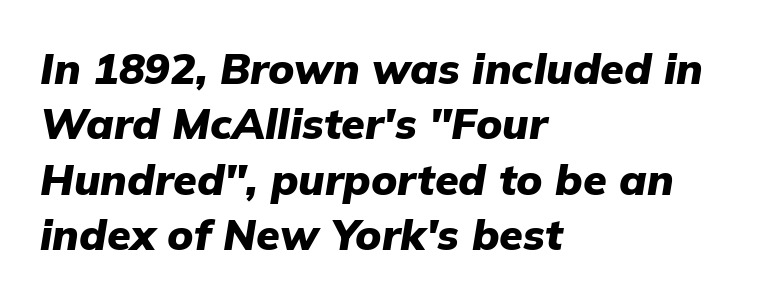
Words appear dense and cohesive because spacing is normal. Each glyph is drawn with heavy, bold strokes. The leading is moderate, giving the passage an even texture. Underlining? Definitely not there.
